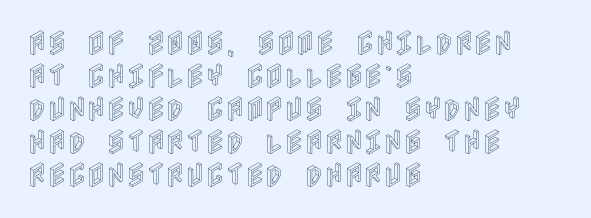
Q: Is the text italic (slanted)? A: No, it is upright.
Q: Is the text underlined? A: No.
Q: How is the paragraph aligned? A: Left-aligned.
Q: Is the spacing between letters normal or unusually wide? A: Normal.
